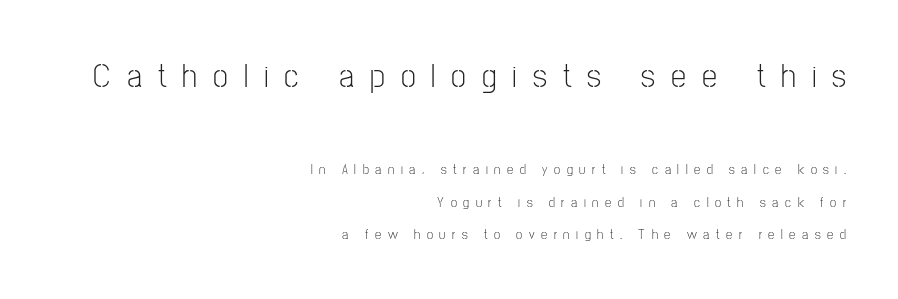
The image shows 34 px light, condensed sans-serif type, upright; set right-aligned, loose line spacing (2.34x), unusually wide letter spacing (+0.47 em), not underlined; the first (top) block is 2.43x larger; low stroke contrast and a medium x-height.
